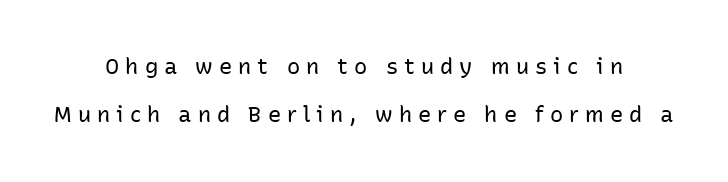
No chunkiness to these letters — they're not bold. Inter-character spacing is expanded well beyond the font's built-in metrics. Alignment: centered. Tall strokes in this sample are plumb rather than angled. A clean baseline with only descenders dipping below it. Interline gaps are noticeably wide in this sample.
